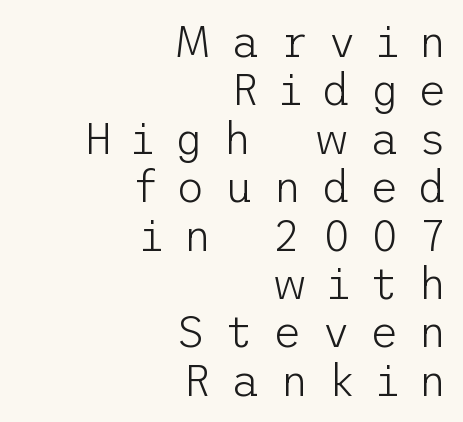
The image shows 44 px light sans-serif type, upright; set right-aligned, tight line spacing (1.1x), unusually wide letter spacing (+0.45 em), not underlined; low stroke contrast and a medium x-height.
